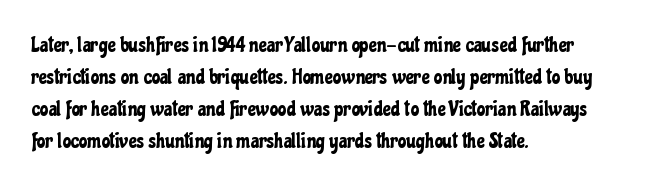
The image shows 22 px text type, upright; set left-aligned, normal line spacing (1.45x), normal letter spacing, not underlined.
